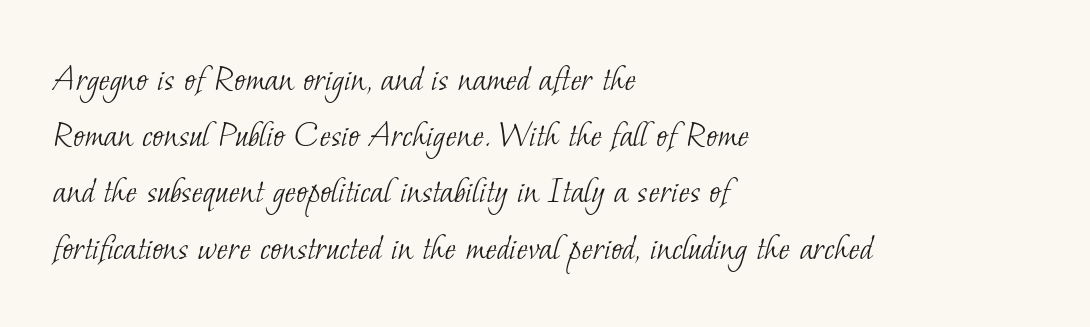
{"serif": "yes", "bold": "no", "weight": "light", "width": "normal", "stroke_contrast": "low", "x_height": "small", "monospaced": "no", "underline": "no", "align": "left", "line_spacing": "normal", "line_spacing_ratio": 1.48, "letter_spacing": "normal", "letter_spacing_em": 0.0, "glyph_px": 38}
